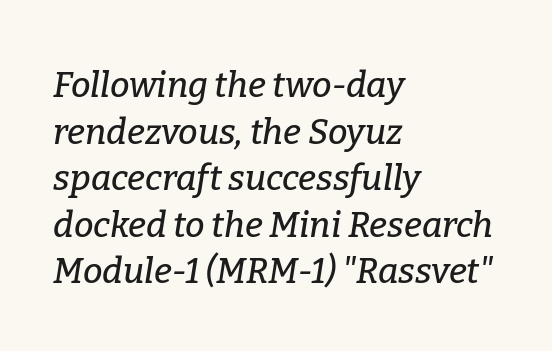
The image shows 35 px serif type, italic (leaning right); set left-aligned, normal line spacing (1.33x), normal letter spacing, not underlined; low stroke contrast and a medium x-height.
